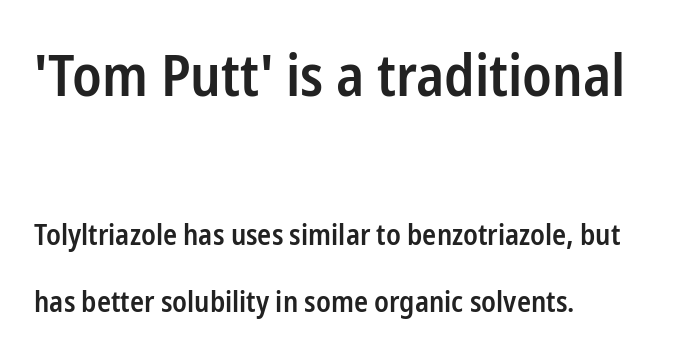
{"serif": "no", "italic": "no", "bold": "semi", "weight": "semibold", "width": "condensed", "stroke_contrast": "low", "x_height": "medium", "monospaced": "no", "underline": "no", "align": "left", "line_spacing": "loose", "line_spacing_ratio": 2.31, "letter_spacing": "normal", "letter_spacing_em": 0.0, "larger_block": "first", "size_ratio": 2.0, "glyph_px": 58}
